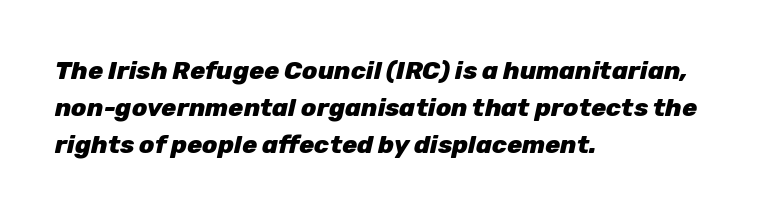
Beneath every word, the page is bare. Each word holds together tightly as a unit, with standard inter-letter gaps. The lettering tilts uniformly, giving the passage an italic look. Each line starts at the same left margin while the right side varies.
